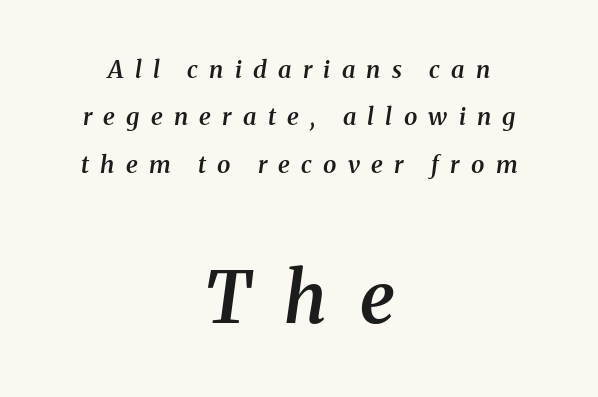
Q: Is the text bold? A: Semi-bold.
Q: Is the text italic (slanted)? A: Yes, it leans right by about 8 degrees.
Q: Is the typeface a serif or a sans-serif typeface? A: Serif.
Q: Is the text underlined? A: No.
Q: How is the paragraph aligned? A: Centered.
Q: Is the spacing between letters normal or unusually wide? A: Unusually wide.
Q: Is the spacing between lines tight, normal or loose? A: Loose.
Q: Which block of text is set in a larger size, the first (top) or the second (bottom)? A: The second (bottom) one.
Q: Width (condensed, normal, or wide)? A: Normal.
Q: Stroke contrast? A: Medium.
Q: x-height? A: Medium.
Q: Monospaced? A: No.
